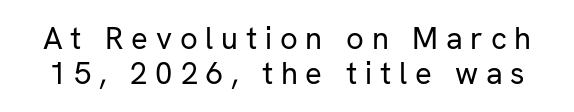
Q: Is the text bold? A: No.
Q: Is the text italic (slanted)? A: No, it is upright.
Q: Is the typeface a serif or a sans-serif typeface? A: Sans-serif.
Q: Is the text underlined? A: No.
Q: Is the spacing between letters normal or unusually wide? A: Unusually wide.
Q: Is the spacing between lines tight, normal or loose? A: Tight.
Q: Width (condensed, normal, or wide)? A: Normal.
Q: Stroke contrast? A: Low.
Q: x-height? A: Medium.
Q: Monospaced? A: No.
